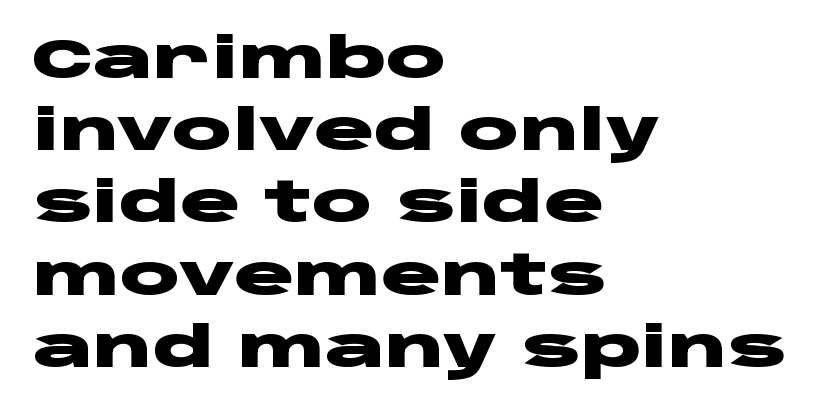
Q: Is the text bold? A: Yes.
Q: Is the text italic (slanted)? A: No, it is upright.
Q: Is the typeface a serif or a sans-serif typeface? A: Sans-serif.
Q: Is the text underlined? A: No.
Q: How is the paragraph aligned? A: Left-aligned.
Q: Is the spacing between letters normal or unusually wide? A: Normal.
Q: Is the spacing between lines tight, normal or loose? A: Normal.
Q: Width (condensed, normal, or wide)? A: Wide.
Q: Stroke contrast? A: Low.
Q: x-height? A: Large.
Q: Monospaced? A: No.
